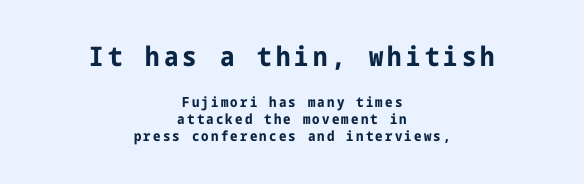
Note: larger setting up top, smaller setting below. Layout note: lines centered. The baseline area is clear. On the weight axis this lands at bold, roughly 700. A typesetter would mark this as roman, not italic.
